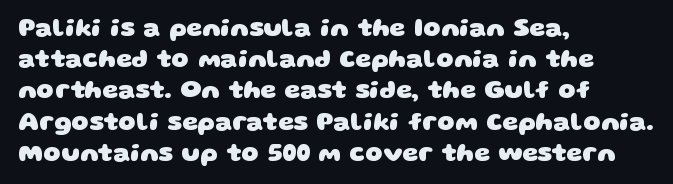
The image shows 25 px bold type; set left-aligned, normal line spacing (1.25x), normal letter spacing, not underlined.
